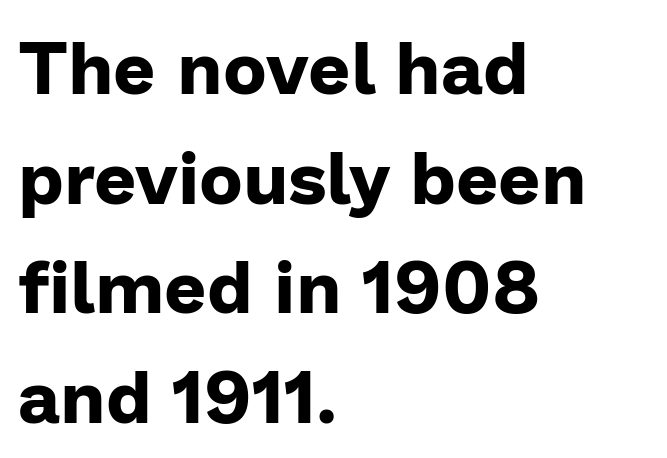
{"serif": "no", "italic": "no", "bold": "yes", "weight": "bold", "width": "normal", "stroke_contrast": "low", "x_height": "medium", "monospaced": "no", "underline": "no", "align": "left", "line_spacing": "normal", "line_spacing_ratio": 1.48, "letter_spacing": "normal", "letter_spacing_em": 0.0, "glyph_px": 74}
